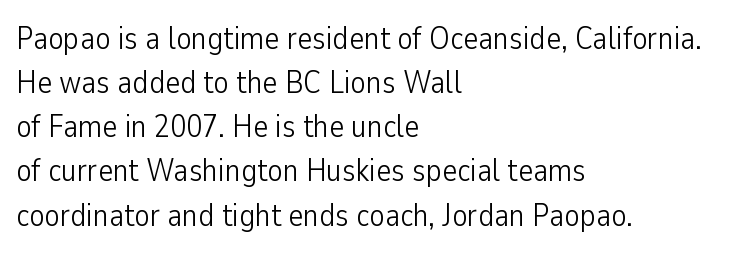
{"serif": "no", "italic": "no", "bold": "no", "weight": "light", "width": "condensed", "stroke_contrast": "low", "x_height": "medium", "monospaced": "no", "underline": "no", "align": "left", "line_spacing": "normal", "line_spacing_ratio": 1.38, "letter_spacing": "normal", "letter_spacing_em": 0.0, "glyph_px": 32}
